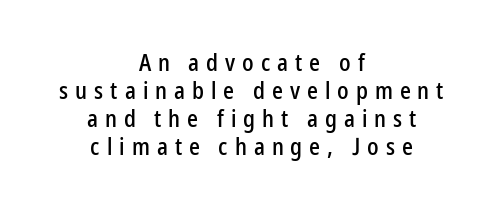
Any mark beneath the type? The region is blank. What stands out about the letter spacing? Its width — letters are far apart. Rendered with straight, roman letterforms. These lines stack symmetrically, like a column narrowing and widening about its center.
